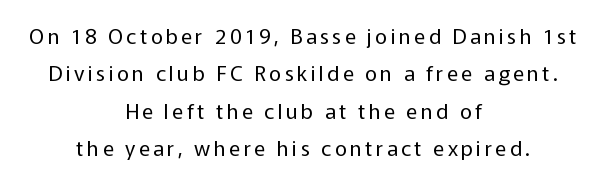
This reads as an unemphasized weight, regular at the heaviest. Notice how the passage keeps no hard edge, just a central spine. Style check: upright. Beneath every word, the page is bare.
